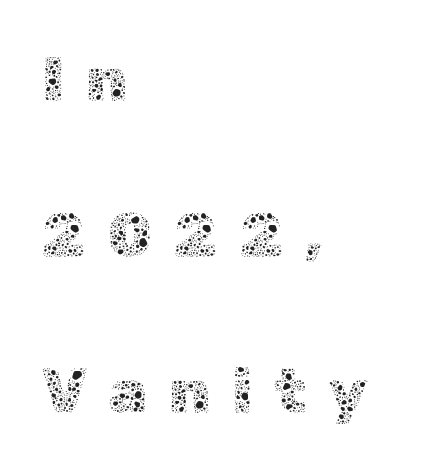
Q: Is the text bold? A: No.
Q: Is the text italic (slanted)? A: No, it is upright.
Q: Is the text underlined? A: No.
Q: How is the paragraph aligned? A: Left-aligned.
Q: Is the spacing between letters normal or unusually wide? A: Unusually wide.
Q: Is the spacing between lines tight, normal or loose? A: Loose.
Q: Width (condensed, normal, or wide)? A: Normal.
Q: x-height? A: Medium.
Q: Monospaced? A: No.
